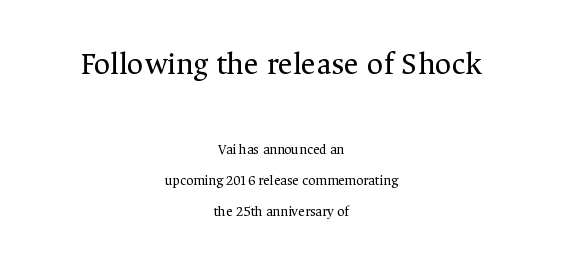
{"serif": "yes", "italic": "no", "bold": "no", "weight": "regular", "width": "normal", "stroke_contrast": "medium", "x_height": "medium", "monospaced": "no", "underline": "no", "align": "center", "line_spacing": "loose", "line_spacing_ratio": 2.21, "letter_spacing": "normal", "letter_spacing_em": 0.0, "larger_block": "first", "size_ratio": 2.29, "glyph_px": 32}
